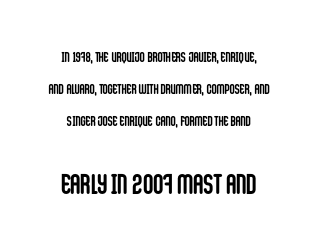
Q: Is the text bold? A: Yes.
Q: Is the text italic (slanted)? A: No, it is upright.
Q: Is the typeface a serif or a sans-serif typeface? A: Sans-serif.
Q: Is the text underlined? A: No.
Q: Is the spacing between letters normal or unusually wide? A: Normal.
Q: Is the spacing between lines tight, normal or loose? A: Loose.
Q: Which block of text is set in a larger size, the first (top) or the second (bottom)? A: The second (bottom) one.
Q: Width (condensed, normal, or wide)? A: Condensed.
Q: Stroke contrast? A: Low.
Q: x-height? A: Large.
Q: Monospaced? A: No.
